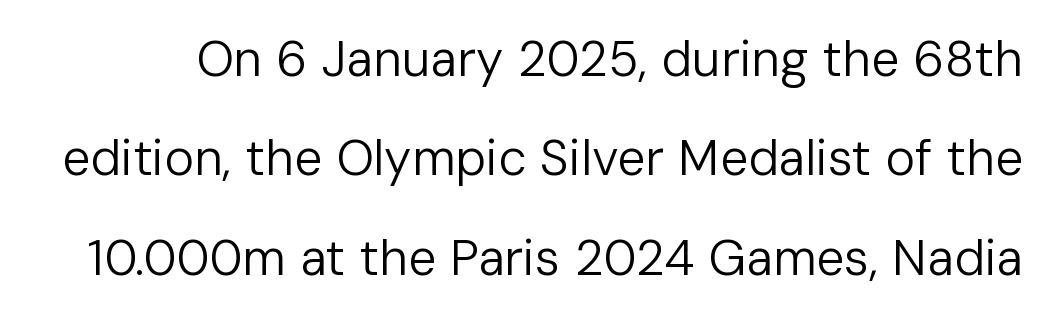
The image shows 50 px regular-weight sans-serif type, upright; set loose line spacing (1.99x), normal letter spacing, not underlined; low stroke contrast and a medium x-height.
